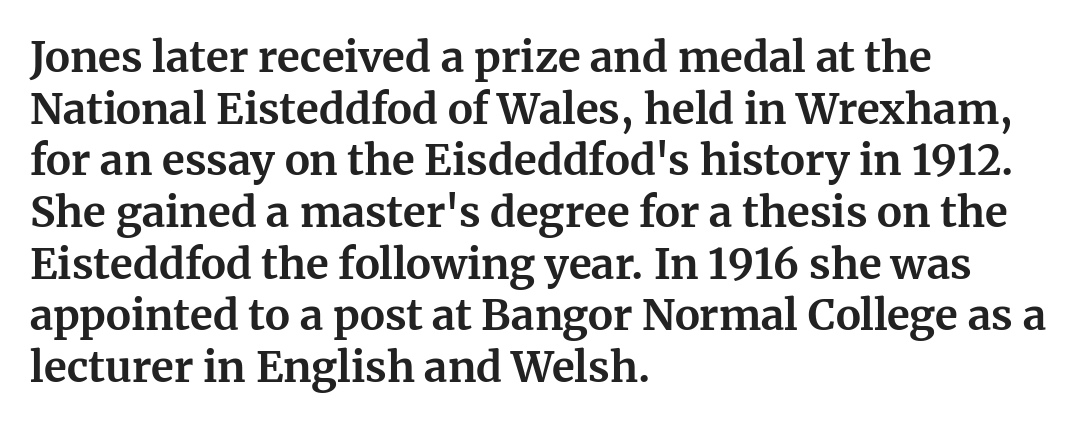
{"serif": "yes", "italic": "no", "bold": "yes", "weight": "bold", "width": "normal", "stroke_contrast": "medium", "x_height": "medium", "monospaced": "no", "underline": "no", "align": "left", "line_spacing_ratio": 1.23, "letter_spacing": "normal", "letter_spacing_em": 0.0, "glyph_px": 42}
